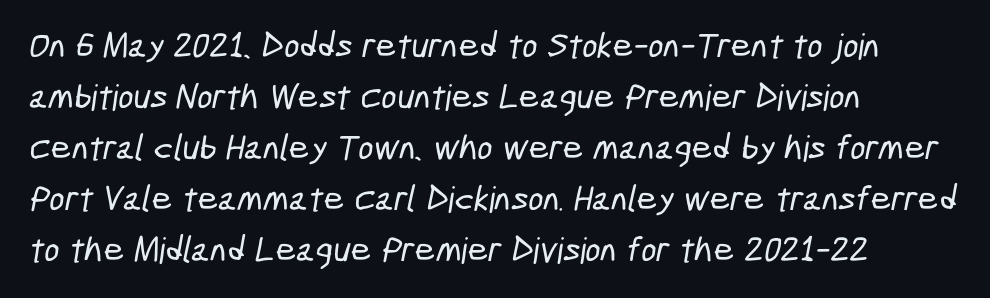
How are the letters spaced? Ordinarily, with no added tracking. One glance says typical: line gaps are just what's usual. Every row of glyphs begins at an identical x-position on the left. Any mark beneath the type? The region is blank. Unlike a traditional serif, this face leaves its strokes unadorned. This sample has the flowing, uneven cadence of proportional lettering.
